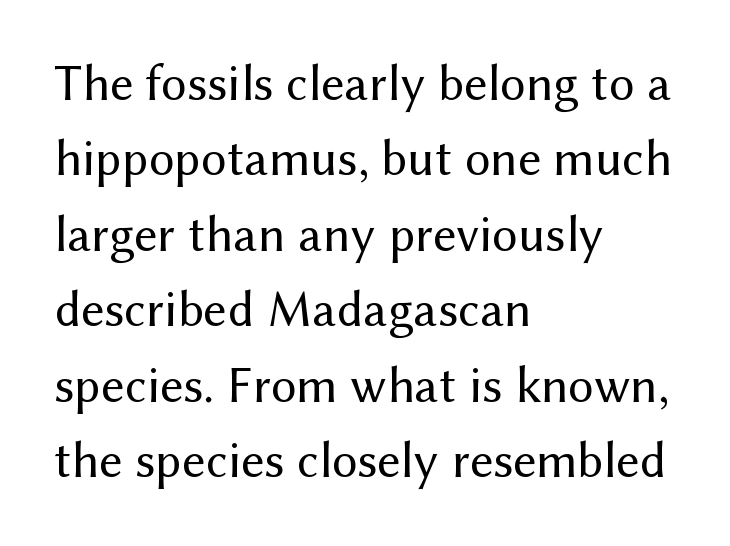
The image shows 51 px regular-weight sans-serif type, upright; set left-aligned, normal line spacing (1.48x), normal letter spacing, not underlined; medium stroke contrast and a medium x-height.
